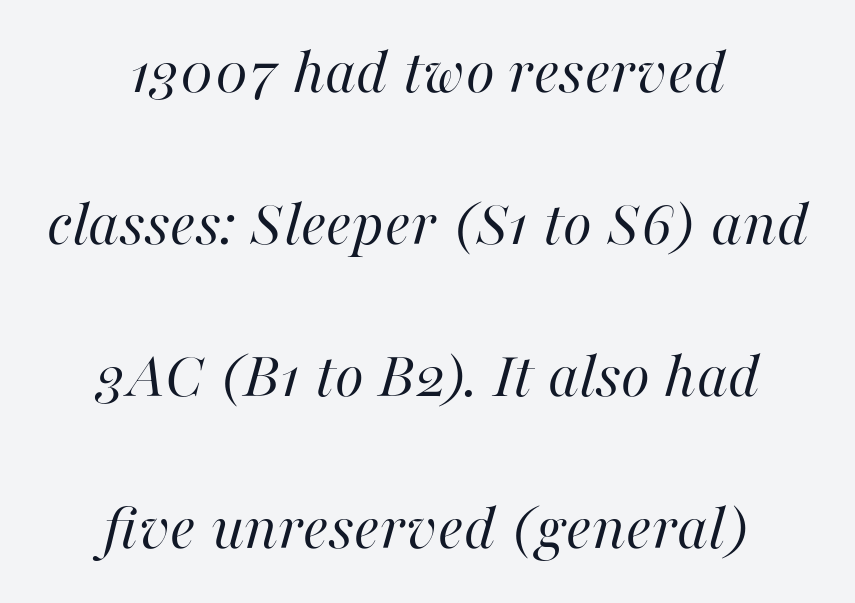
{"italic": "yes", "lean": "right", "slant_degrees": 16, "bold": "no", "weight": "regular", "width": "normal", "stroke_contrast": "high", "x_height": "medium", "monospaced": "no", "underline": "no", "align": "center", "line_spacing": "loose", "line_spacing_ratio": 2.27, "letter_spacing": "normal", "letter_spacing_em": 0.0, "glyph_px": 67}
